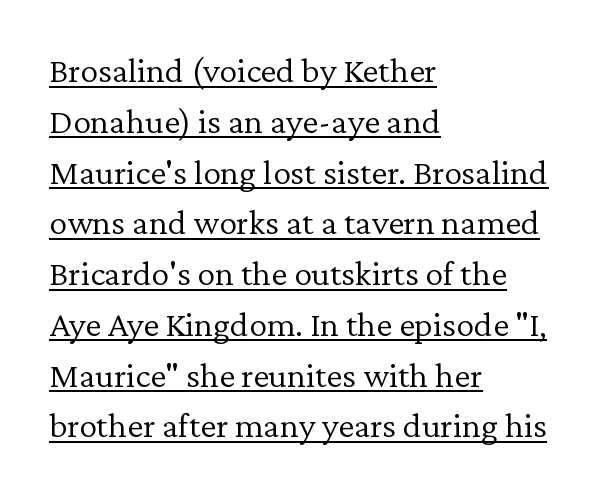
The lettering is marked with a stroke running underneath it. The characters are drawn with everyday or finer stroke widths. Students, observe: this is what conventionally led text looks like. Do the characters align in a grid? No, the font is proportional. Each letter's strokes conclude with small projecting serifs. How are the letters spaced? Ordinarily, with no added tracking.
